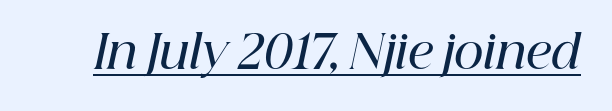
The image shows 46 px semibold serif type, italic (leaning right); set normal letter spacing, underlined; high stroke contrast and a medium x-height.
